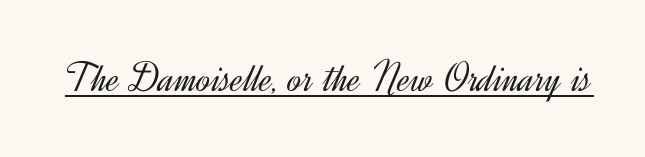
Q: Is the text bold? A: No.
Q: Is the text italic (slanted)? A: Yes.
Q: Is the typeface a serif or a sans-serif typeface? A: Sans-serif.
Q: Is the text underlined? A: Yes.
Q: Is the spacing between letters normal or unusually wide? A: Normal.
Q: Width (condensed, normal, or wide)? A: Normal.
Q: x-height? A: Small.
Q: Monospaced? A: No.
